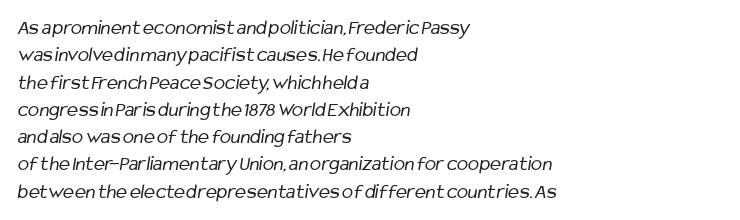
Is there much room between lines? A standard amount, neither cramped nor airy. You could call the tracking neutral — neither tight nor loose. The typesetter chose a ragged-right arrangement here. Only glyphs here, with clear space below each row. The weight would be labelled regular, book, light, or lighter still.
